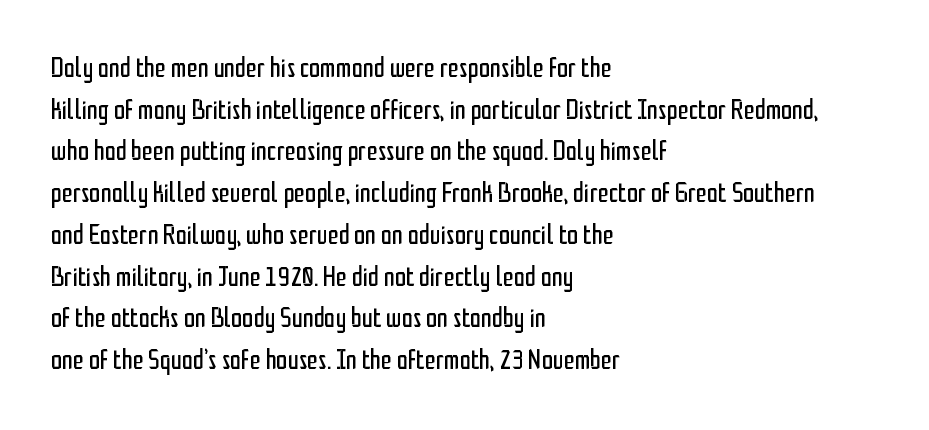
The image shows 28 px regular-weight, condensed sans-serif type, upright; set left-aligned, normal line spacing (1.49x), normal letter spacing, not underlined; low stroke contrast and a medium x-height.
